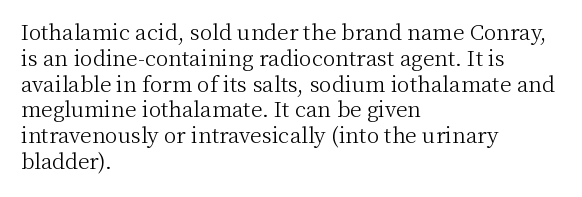
The image shows 21 px text type, upright; set left-aligned, line spacing 1.23x, normal letter spacing, not underlined.
